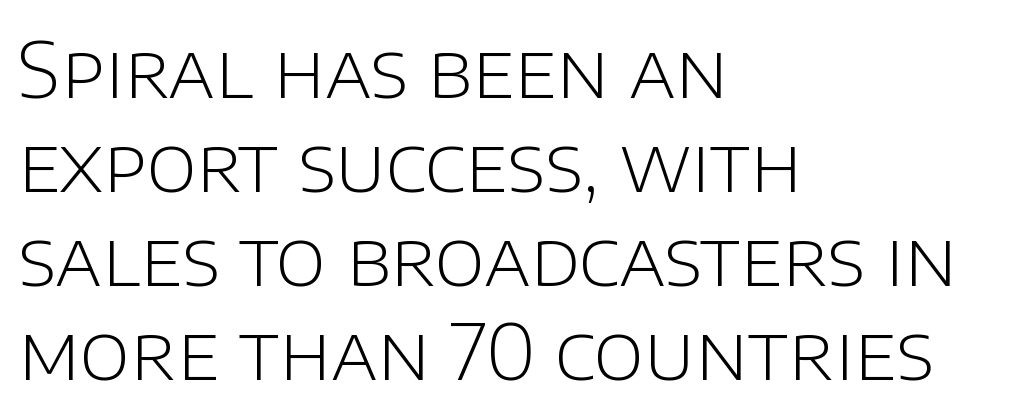
Q: Is the text bold? A: No.
Q: Is the text italic (slanted)? A: No, it is upright.
Q: Is the typeface a serif or a sans-serif typeface? A: Sans-serif.
Q: Is the text underlined? A: No.
Q: How is the paragraph aligned? A: Left-aligned.
Q: Is the spacing between letters normal or unusually wide? A: Normal.
Q: Width (condensed, normal, or wide)? A: Normal.
Q: Stroke contrast? A: Low.
Q: x-height? A: Large.
Q: Monospaced? A: No.
